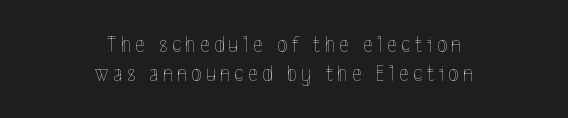
Q: Is the text bold? A: No.
Q: Is the text italic (slanted)? A: No, it is upright.
Q: Is the text underlined? A: No.
Q: How is the paragraph aligned? A: Centered.
Q: Is the spacing between letters normal or unusually wide? A: Unusually wide.
Q: Is the spacing between lines tight, normal or loose? A: Normal.
